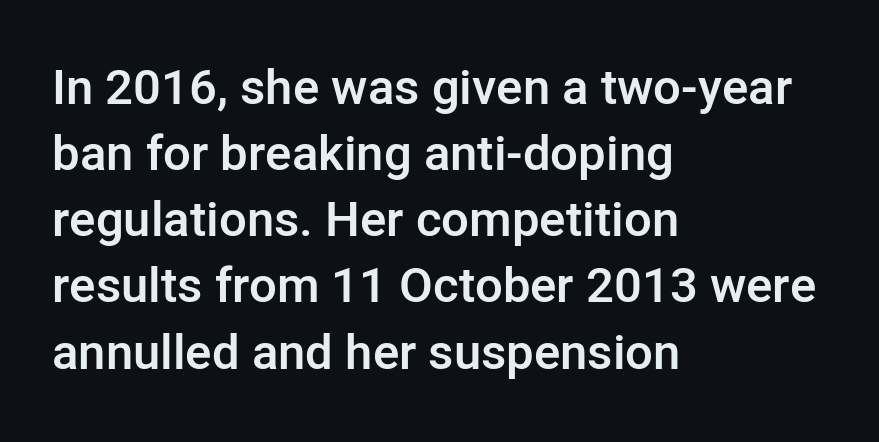
Q: Is the text bold? A: Semi-bold.
Q: Is the text italic (slanted)? A: No, it is upright.
Q: Is the typeface a serif or a sans-serif typeface? A: Sans-serif.
Q: Is the text underlined? A: No.
Q: How is the paragraph aligned? A: Left-aligned.
Q: Is the spacing between letters normal or unusually wide? A: Normal.
Q: Is the spacing between lines tight, normal or loose? A: Normal.
Q: Width (condensed, normal, or wide)? A: Normal.
Q: Stroke contrast? A: Low.
Q: x-height? A: Medium.
Q: Monospaced? A: No.
